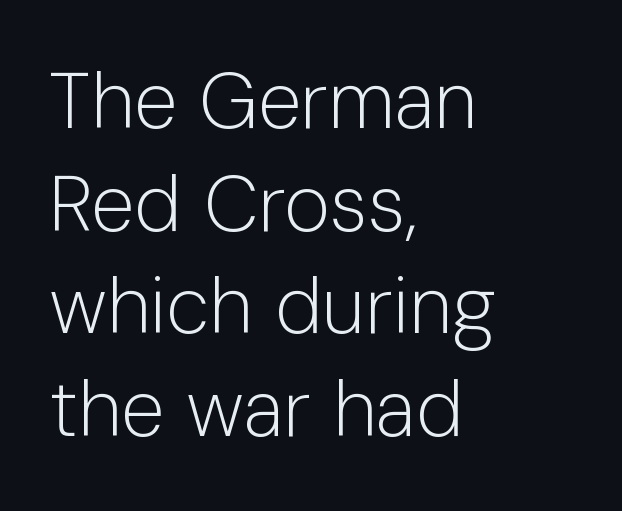
{"serif": "no", "italic": "no", "bold": "no", "weight": "light", "width": "normal", "stroke_contrast": "low", "x_height": "medium", "monospaced": "no", "underline": "no", "align": "left", "line_spacing": "normal", "line_spacing_ratio": 1.3, "letter_spacing": "normal", "letter_spacing_em": 0.0, "glyph_px": 79}
